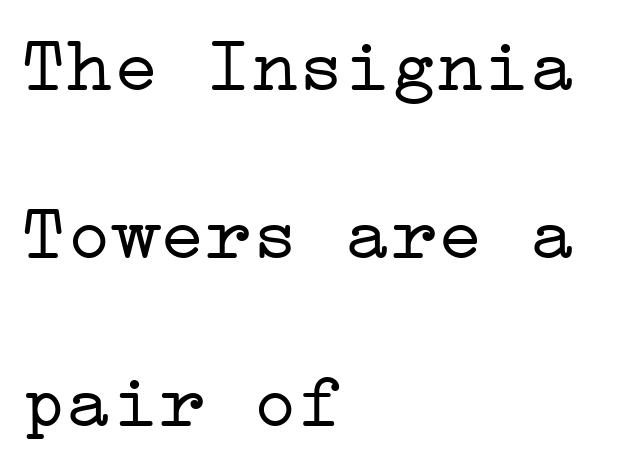
No word sits above an underline. Notice the wide empty band between every row — that's loose leading. Serifs: yes, visible at the terminals of the letterforms. Letter spacing: default. Stems here are at most as thick as an everyday book face.
